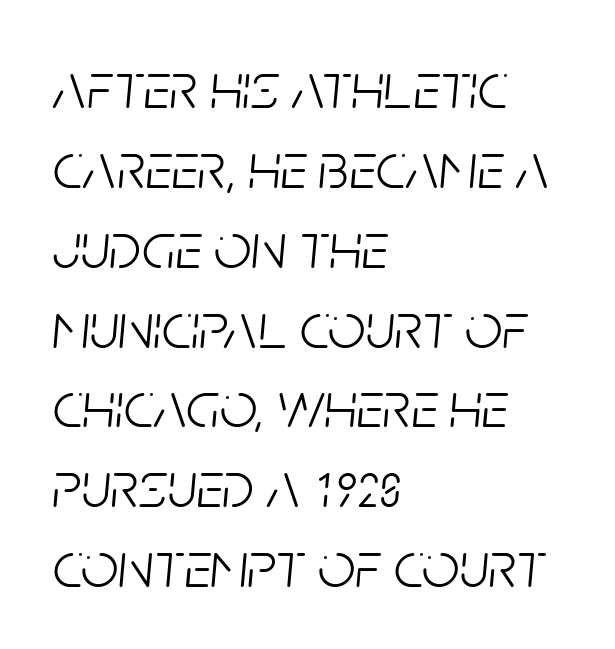
{"italic": "yes", "lean": "right", "slant_degrees": 5, "bold": "no", "weight": "light", "width": "condensed", "stroke_contrast": "low", "x_height": "large", "monospaced": "no", "underline": "no", "align": "left", "line_spacing_ratio": 1.21, "letter_spacing": "normal", "letter_spacing_em": 0.0, "glyph_px": 66}
